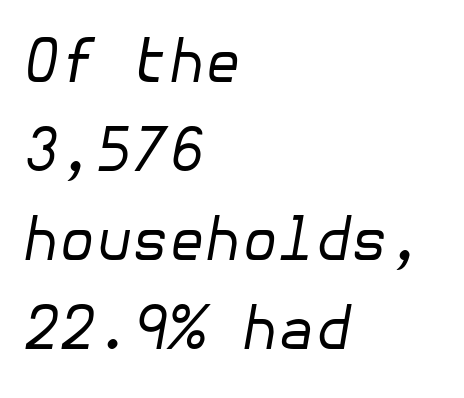
Q: Is the text bold? A: No.
Q: Is the text italic (slanted)? A: Yes, it leans right by about 10 degrees.
Q: Is the text underlined? A: No.
Q: How is the paragraph aligned? A: Left-aligned.
Q: Is the spacing between letters normal or unusually wide? A: Normal.
Q: Is the spacing between lines tight, normal or loose? A: Normal.
Q: Width (condensed, normal, or wide)? A: Normal.
Q: Stroke contrast? A: Low.
Q: x-height? A: Medium.
